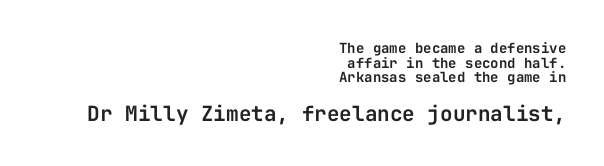
Q: Is the text italic (slanted)? A: No, it is upright.
Q: Is the text underlined? A: No.
Q: How is the paragraph aligned? A: Right-aligned.
Q: Is the spacing between letters normal or unusually wide? A: Normal.
Q: Is the spacing between lines tight, normal or loose? A: Tight.
Q: Which block of text is set in a larger size, the first (top) or the second (bottom)? A: The second (bottom) one.
